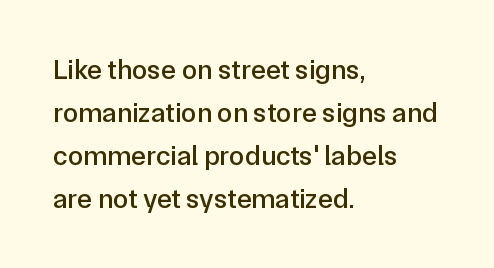
Varying glyph widths throughout — classic text-font behaviour. Only glyphs here, with clear space below each row. The designer went with a sans here, leaving each stem footless. You could call the tracking neutral — neither tight nor loose.
